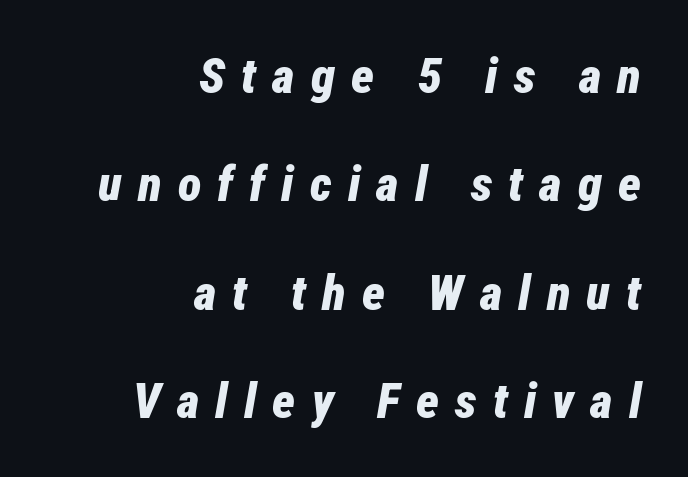
{"italic": "yes", "lean": "right", "slant_degrees": 12, "bold": "yes", "weight": "bold", "width": "condensed", "stroke_contrast": "low", "x_height": "medium", "monospaced": "no", "underline": "no", "align": "right", "line_spacing": "loose", "line_spacing_ratio": 2.21, "letter_spacing": "wide", "letter_spacing_em": 0.33, "glyph_px": 49}
